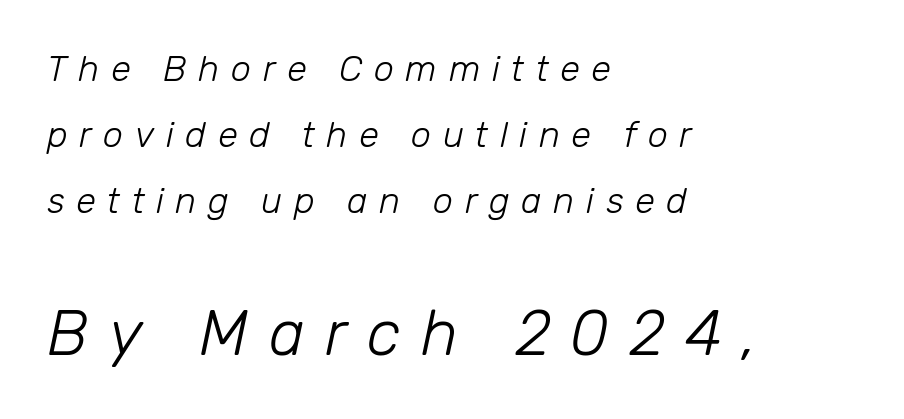
The image shows 63 px light type, italic (leaning right); set left-aligned, line spacing 1.84x, unusually wide letter spacing (+0.32 em), not underlined; the second (bottom) block is 1.75x larger; low stroke contrast and a medium x-height.
